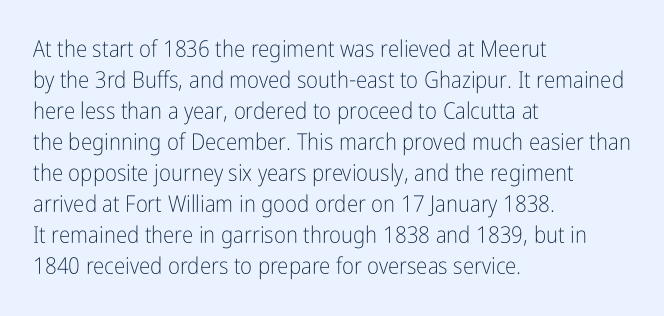
The image shows 23 px text type, upright; set left-aligned, normal line spacing (1.35x), normal letter spacing, not underlined.
